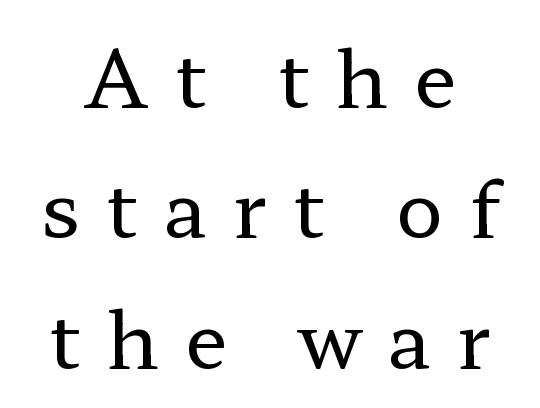
The image shows 79 px regular-weight, wide serif type, upright; set normal line spacing (1.65x), unusually wide letter spacing (+0.33 em), not underlined; low stroke contrast and a medium x-height.
